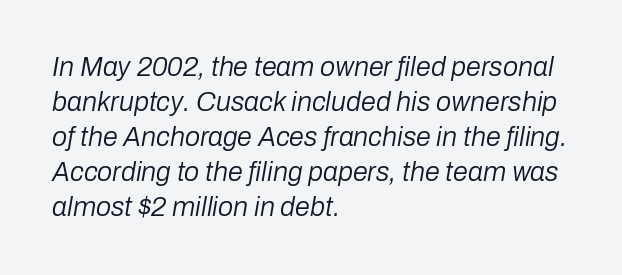
The image shows 27 px text type, italic (leaning right); set left-aligned, normal line spacing (1.3x), normal letter spacing, not underlined.
